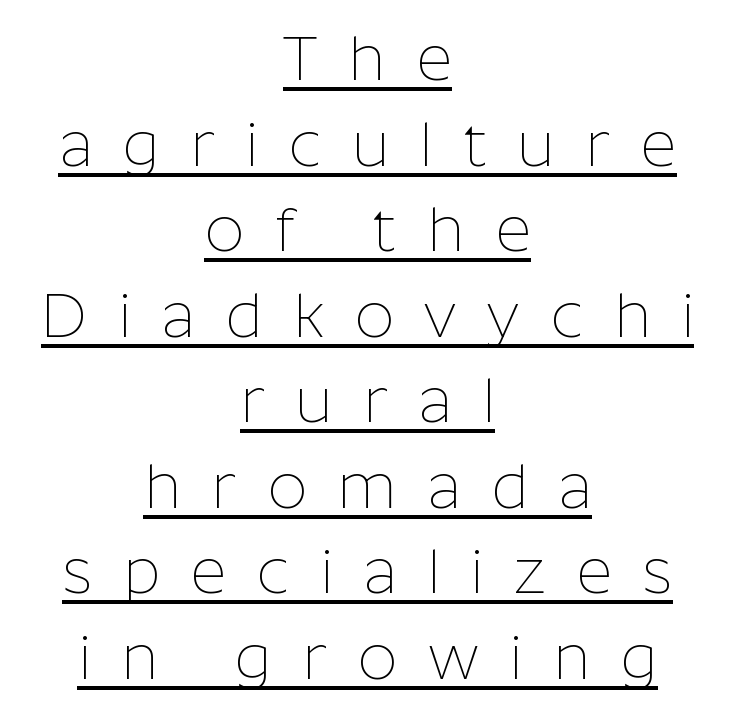
The text block is weighted toward neither margin, spreading evenly from the middle. Do the characters align in a grid? No, the font is proportional. Reading down the column, the eye jumps a familiar distance to each next line. Counters stay open thanks to moderate or lighter strokes.
